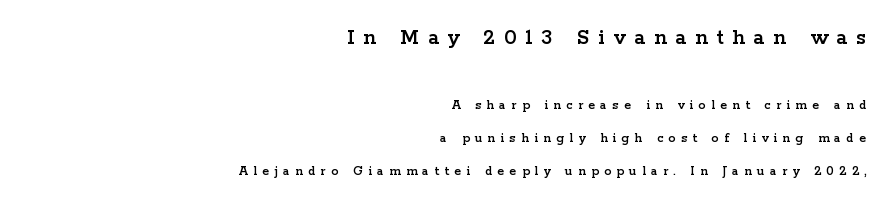
When letters stand straight like this, we call the style roman or upright. The rag falls on the left side of this text block. The passage shown is not underscored anywhere. Is the lower block the larger one? No — the upper block carries the bigger type.
